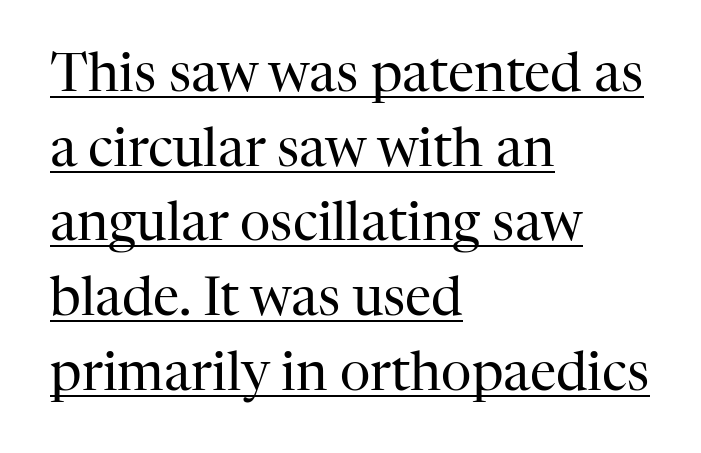
Regarding serifs, this sample has them. Style check: upright. The specimen includes a rule beneath the text block's lines. Line spacing here is normal. Spacing verdict: proportional, widths tailored to each character. Inter-character spacing is left at the font's built-in metrics.
